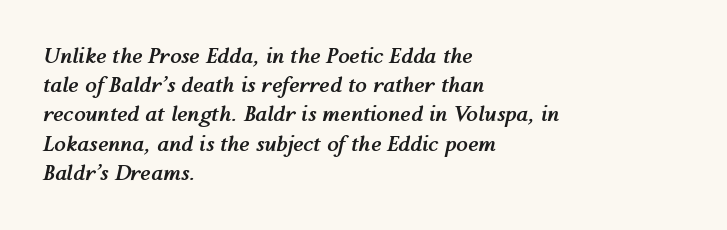
Q: Is the text bold? A: Yes.
Q: Is the text italic (slanted)? A: Yes, it leans right by about 12 degrees.
Q: Is the text underlined? A: No.
Q: How is the paragraph aligned? A: Left-aligned.
Q: Is the spacing between letters normal or unusually wide? A: Normal.
Q: Is the spacing between lines tight, normal or loose? A: Normal.
